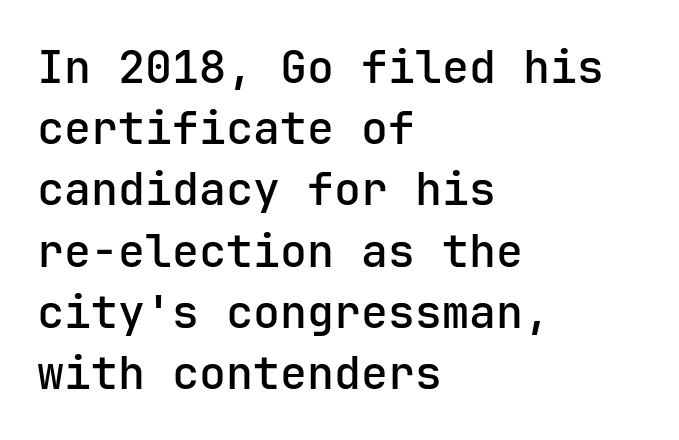
{"serif": "no", "italic": "no", "width": "normal", "stroke_contrast": "low", "x_height": "medium", "monospaced": "yes", "underline": "no", "align": "left", "line_spacing": "normal", "line_spacing_ratio": 1.36, "letter_spacing": "normal", "letter_spacing_em": 0.0, "glyph_px": 45}
